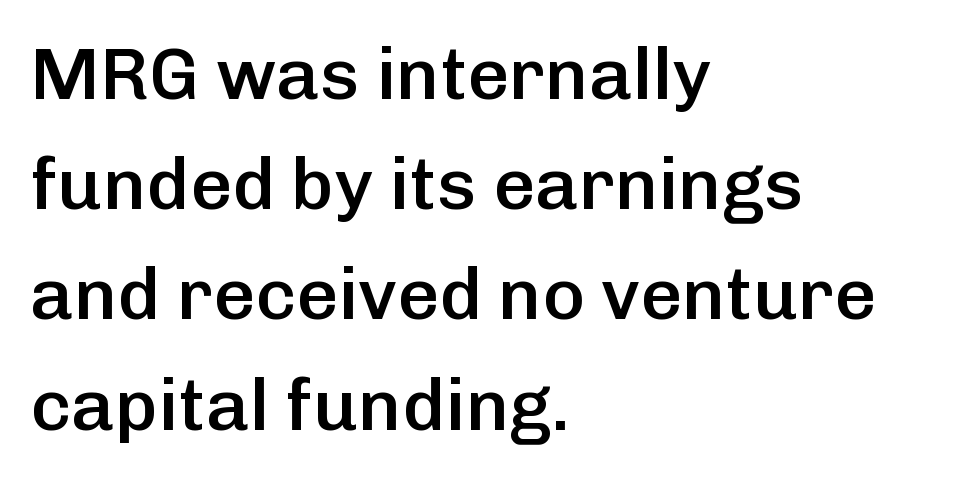
Q: Is the text bold? A: Semi-bold.
Q: Is the text italic (slanted)? A: No, it is upright.
Q: Is the typeface a serif or a sans-serif typeface? A: Sans-serif.
Q: Is the text underlined? A: No.
Q: How is the paragraph aligned? A: Left-aligned.
Q: Is the spacing between letters normal or unusually wide? A: Normal.
Q: Is the spacing between lines tight, normal or loose? A: Normal.
Q: Width (condensed, normal, or wide)? A: Normal.
Q: Stroke contrast? A: Low.
Q: x-height? A: Medium.
Q: Monospaced? A: No.
